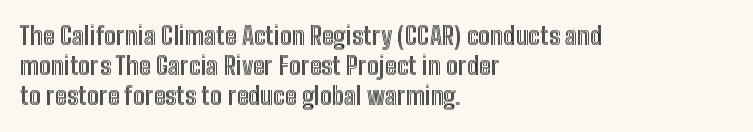
Q: Is the text italic (slanted)? A: No, it is upright.
Q: Is the text underlined? A: No.
Q: How is the paragraph aligned? A: Left-aligned.
Q: Is the spacing between letters normal or unusually wide? A: Normal.
